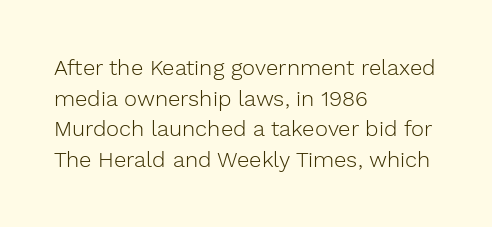
Here the glyphs are tracked normally, forming tight word shapes. This sample keeps an unexceptional amount of space between lines. Every character sits straight up, as roman type does. Each stroke keeps to a modest, everyday thickness or less. This rendering uses left alignment, leaving the right contour irregular. Descenders are the only things crossing below the line.
